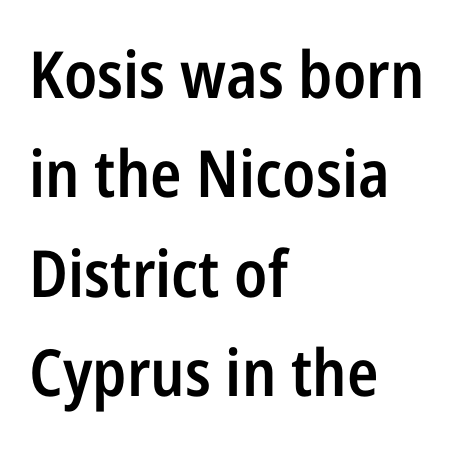
Q: Is the text bold? A: Semi-bold.
Q: Is the text italic (slanted)? A: No, it is upright.
Q: Is the typeface a serif or a sans-serif typeface? A: Sans-serif.
Q: Is the text underlined? A: No.
Q: How is the paragraph aligned? A: Left-aligned.
Q: Is the spacing between letters normal or unusually wide? A: Normal.
Q: Is the spacing between lines tight, normal or loose? A: Normal.
Q: Width (condensed, normal, or wide)? A: Condensed.
Q: Stroke contrast? A: Low.
Q: x-height? A: Medium.
Q: Monospaced? A: No.
